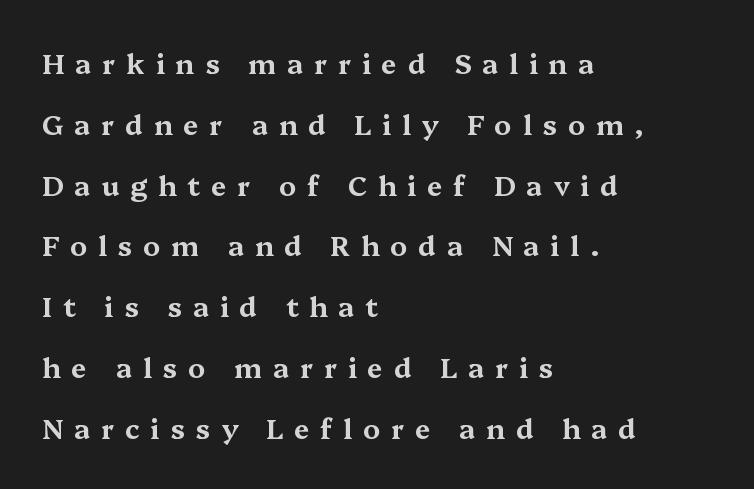
Q: Is the text italic (slanted)? A: No, it is upright.
Q: Is the typeface a serif or a sans-serif typeface? A: Serif.
Q: Is the text underlined? A: No.
Q: How is the paragraph aligned? A: Left-aligned.
Q: Is the spacing between letters normal or unusually wide? A: Unusually wide.
Q: Is the spacing between lines tight, normal or loose? A: Loose.
Q: Width (condensed, normal, or wide)? A: Wide.
Q: Stroke contrast? A: Medium.
Q: x-height? A: Medium.
Q: Monospaced? A: No.
